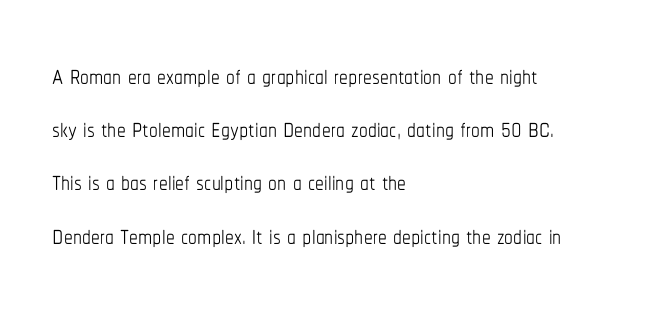
The image shows 35 px thin, condensed type, upright; set left-aligned, normal line spacing (1.52x), normal letter spacing, not underlined; low stroke contrast and a medium x-height.
